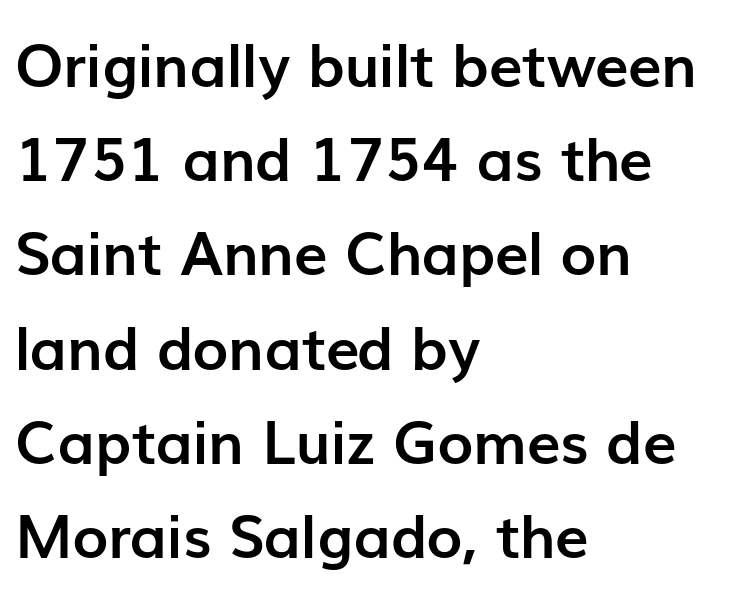
Nope, not italic — everything's standing straight. The letterforms sit shoulder to shoulder at normal distance. The text block is weighted toward the left margin, trailing off unevenly rightward. The rendering uses a moderate line-height, typical for paragraphs. The face used here is proportionally spaced, like ordinary book or web type.
